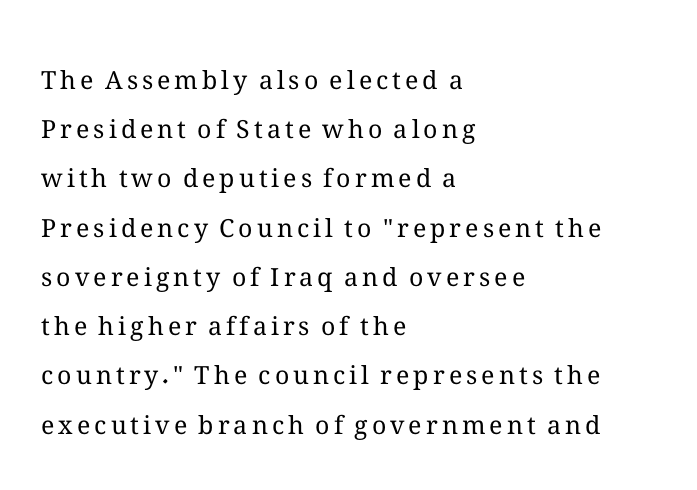
{"italic": "no", "bold": "no", "underline": "no", "align": "left", "line_spacing": "loose", "line_spacing_ratio": 1.97, "glyph_px": 25}
